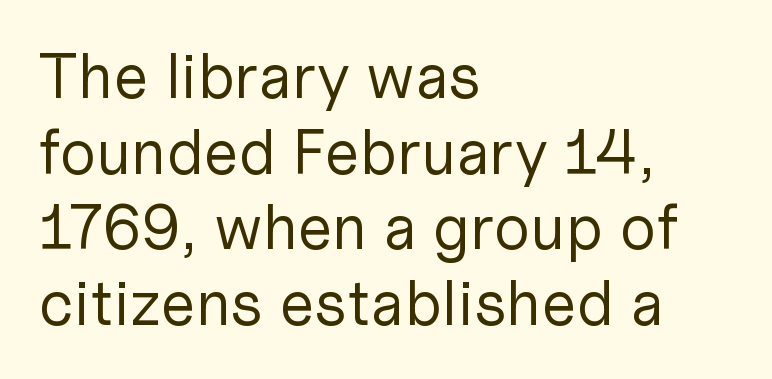
Q: Is the text bold? A: No.
Q: Is the text italic (slanted)? A: No, it is upright.
Q: Is the typeface a serif or a sans-serif typeface? A: Sans-serif.
Q: Is the text underlined? A: No.
Q: How is the paragraph aligned? A: Left-aligned.
Q: Is the spacing between letters normal or unusually wide? A: Normal.
Q: Width (condensed, normal, or wide)? A: Normal.
Q: Stroke contrast? A: Low.
Q: x-height? A: Medium.
Q: Monospaced? A: No.
